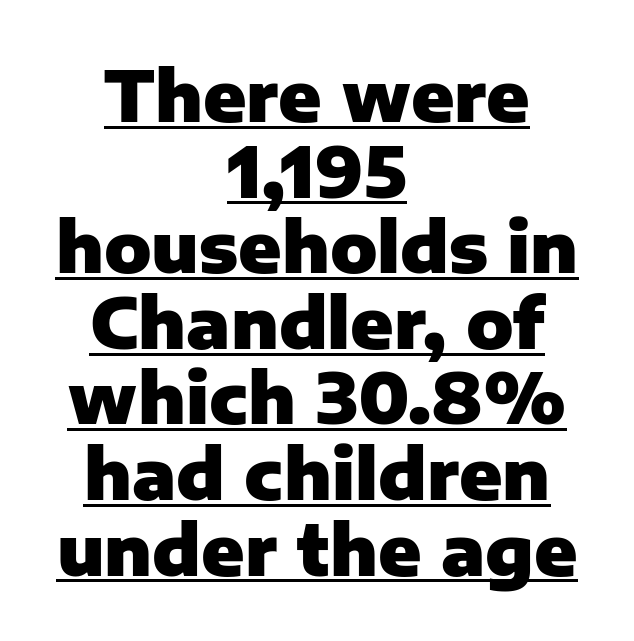
{"serif": "no", "italic": "no", "bold": "yes", "weight": "heavy", "width": "normal", "stroke_contrast": "low", "x_height": "medium", "monospaced": "no", "underline": "yes", "align": "center", "line_spacing": "tight", "line_spacing_ratio": 1.08, "letter_spacing": "normal", "letter_spacing_em": 0.0, "glyph_px": 70}
